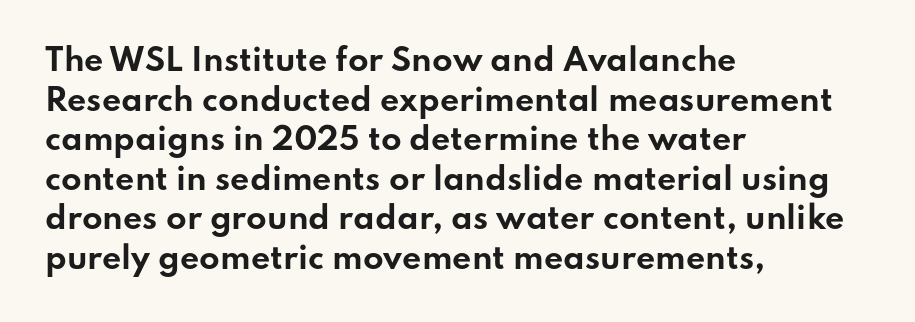
The image shows 30 px bold, wide sans-serif type, upright; set left-aligned, normal line spacing (1.32x), normal letter spacing, not underlined; low stroke contrast and a small x-height.
